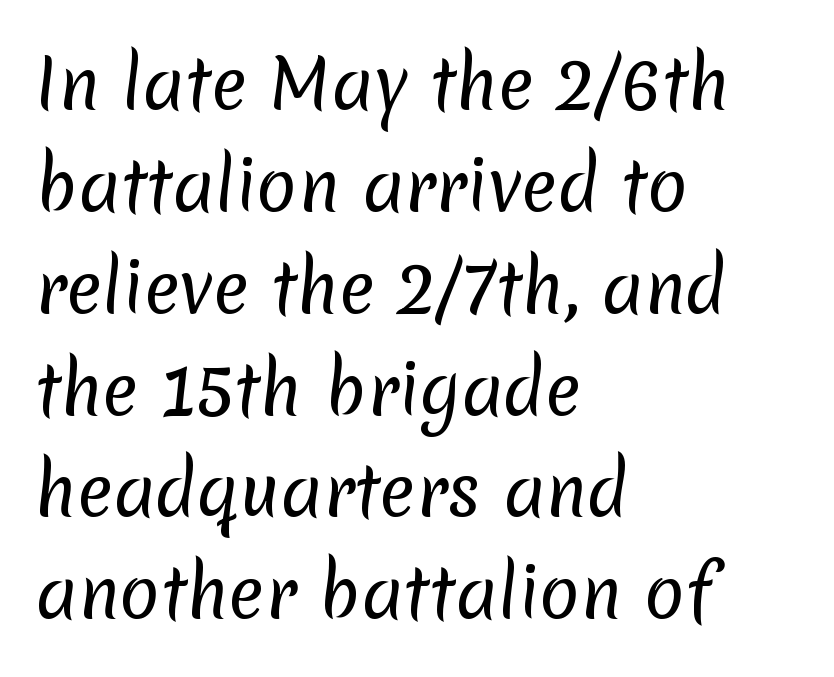
Q: Is the text bold? A: No.
Q: Is the typeface a serif or a sans-serif typeface? A: Sans-serif.
Q: Is the text underlined? A: No.
Q: How is the paragraph aligned? A: Left-aligned.
Q: Is the spacing between letters normal or unusually wide? A: Normal.
Q: Is the spacing between lines tight, normal or loose? A: Normal.
Q: Width (condensed, normal, or wide)? A: Normal.
Q: Stroke contrast? A: Low.
Q: x-height? A: Medium.
Q: Monospaced? A: No.
